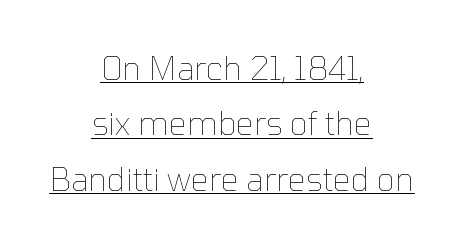
Q: Is the text bold? A: No.
Q: Is the text italic (slanted)? A: No, it is upright.
Q: Is the text underlined? A: Yes.
Q: How is the paragraph aligned? A: Centered.
Q: Is the spacing between letters normal or unusually wide? A: Normal.
Q: Width (condensed, normal, or wide)? A: Normal.
Q: Stroke contrast? A: Low.
Q: x-height? A: Medium.
Q: Monospaced? A: No.
